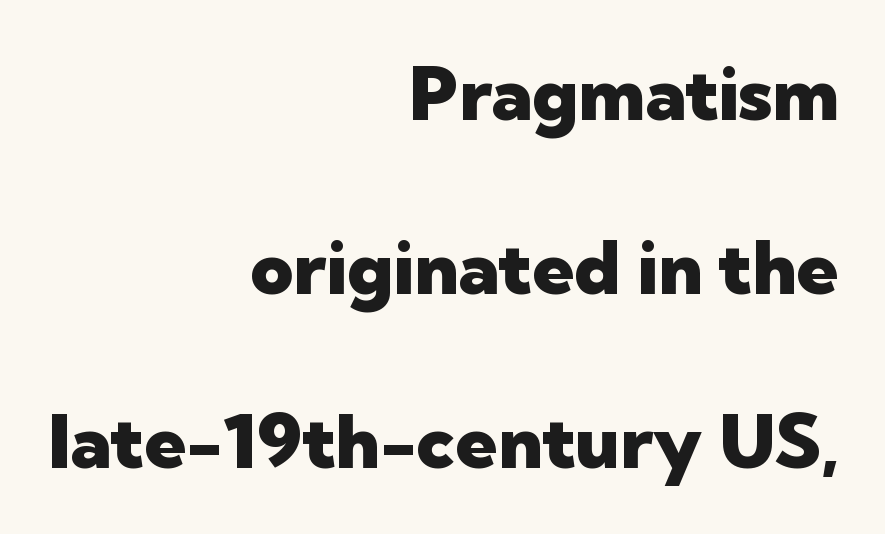
The image shows 75 px heavy sans-serif type, upright; set right-aligned, loose line spacing (2.32x), normal letter spacing, not underlined; low stroke contrast and a medium x-height.
